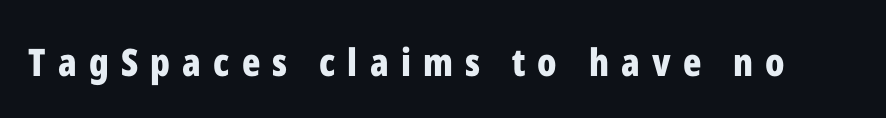
Unlike a traditional serif, this face leaves its strokes unadorned. These lines are rendered in a variable-pitch font. You can tell it's not italic because the verticals are truly vertical. What weight is shown? A full bold with thick strokes. Unmarked baselines from the first word to the last.
